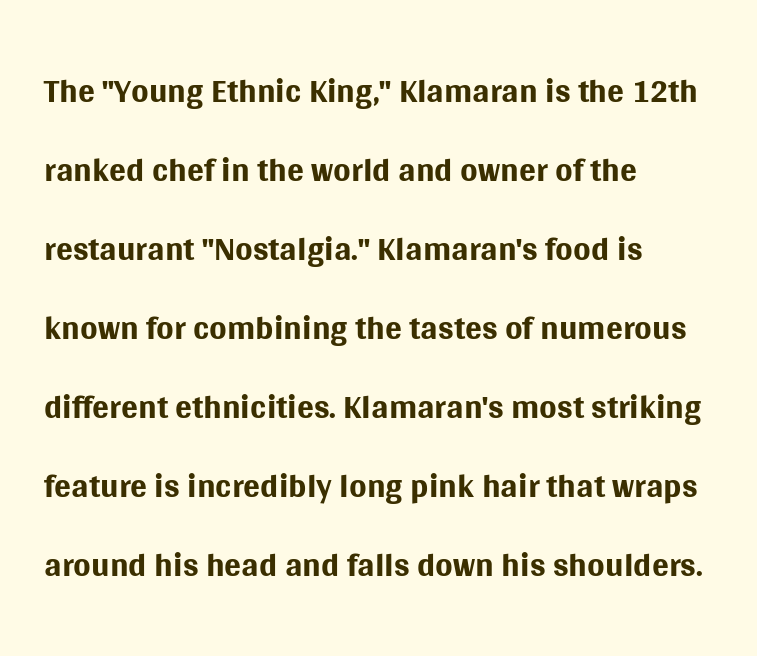
If you drew a ruler down the left edge, every line would touch it. This sample uses plain, unmodified letter spacing. Just letters on the line, the space beneath them empty. Is there much room between lines? A standard amount, neither cramped nor airy. These lines are rendered in a variable-pitch font.
